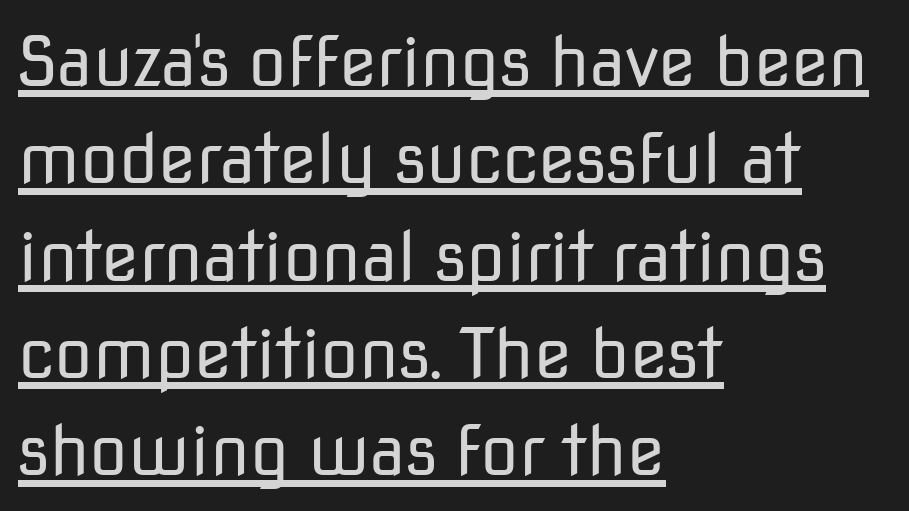
{"serif": "no", "italic": "no", "bold": "no", "weight": "regular", "width": "normal", "stroke_contrast": "low", "x_height": "medium", "monospaced": "no", "underline": "yes", "align": "left", "line_spacing": "normal", "line_spacing_ratio": 1.41, "letter_spacing": "normal", "letter_spacing_em": 0.0, "glyph_px": 69}
